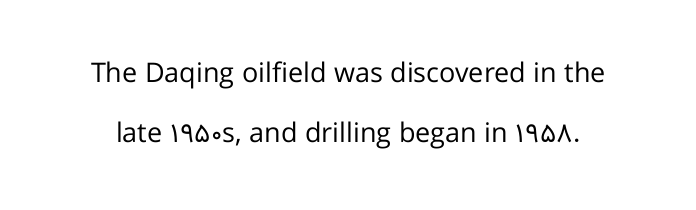
Default kerning and tracking; the words read as compact shapes. Vertical strokes here are truly vertical. Quick note: underline off. This is not heavy type; no bold has been used.
